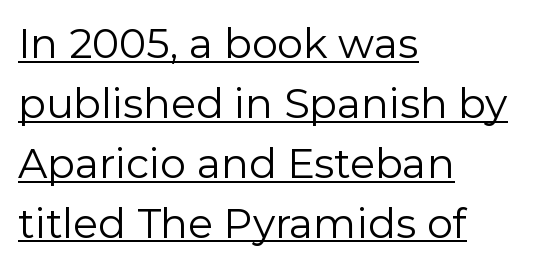
Q: Is the text bold? A: No.
Q: Is the text italic (slanted)? A: No, it is upright.
Q: Is the typeface a serif or a sans-serif typeface? A: Sans-serif.
Q: Is the text underlined? A: Yes.
Q: How is the paragraph aligned? A: Left-aligned.
Q: Is the spacing between letters normal or unusually wide? A: Normal.
Q: Is the spacing between lines tight, normal or loose? A: Normal.
Q: Width (condensed, normal, or wide)? A: Normal.
Q: Stroke contrast? A: Low.
Q: x-height? A: Medium.
Q: Monospaced? A: No.
